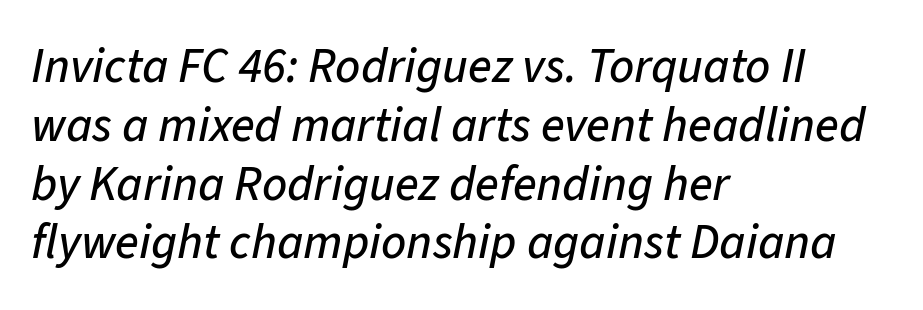
Q: Is the text italic (slanted)? A: Yes, it leans right by about 11 degrees.
Q: Is the text underlined? A: No.
Q: How is the paragraph aligned? A: Left-aligned.
Q: Is the spacing between letters normal or unusually wide? A: Normal.
Q: Width (condensed, normal, or wide)? A: Normal.
Q: Stroke contrast? A: Low.
Q: x-height? A: Medium.
Q: Monospaced? A: No.
